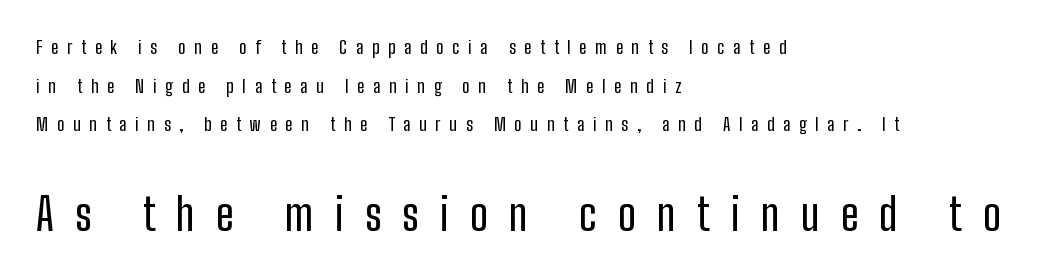
Q: Is the text italic (slanted)? A: No, it is upright.
Q: Is the typeface a serif or a sans-serif typeface? A: Sans-serif.
Q: Is the text underlined? A: No.
Q: How is the paragraph aligned? A: Left-aligned.
Q: Is the spacing between letters normal or unusually wide? A: Unusually wide.
Q: Is the spacing between lines tight, normal or loose? A: Loose.
Q: Which block of text is set in a larger size, the first (top) or the second (bottom)? A: The second (bottom) one.
Q: Width (condensed, normal, or wide)? A: Condensed.
Q: Stroke contrast? A: Low.
Q: x-height? A: Medium.
Q: Monospaced? A: No.
